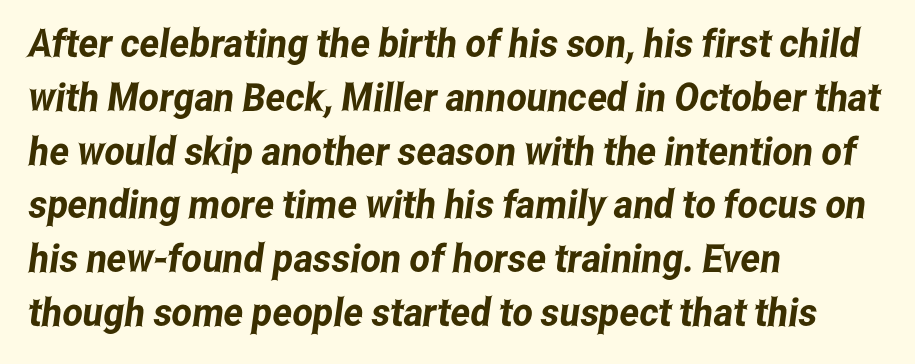
{"serif": "no", "width": "condensed", "stroke_contrast": "low", "x_height": "medium", "monospaced": "no", "underline": "no", "align": "left", "line_spacing": "normal", "line_spacing_ratio": 1.38, "letter_spacing": "normal", "letter_spacing_em": 0.0, "glyph_px": 39}
